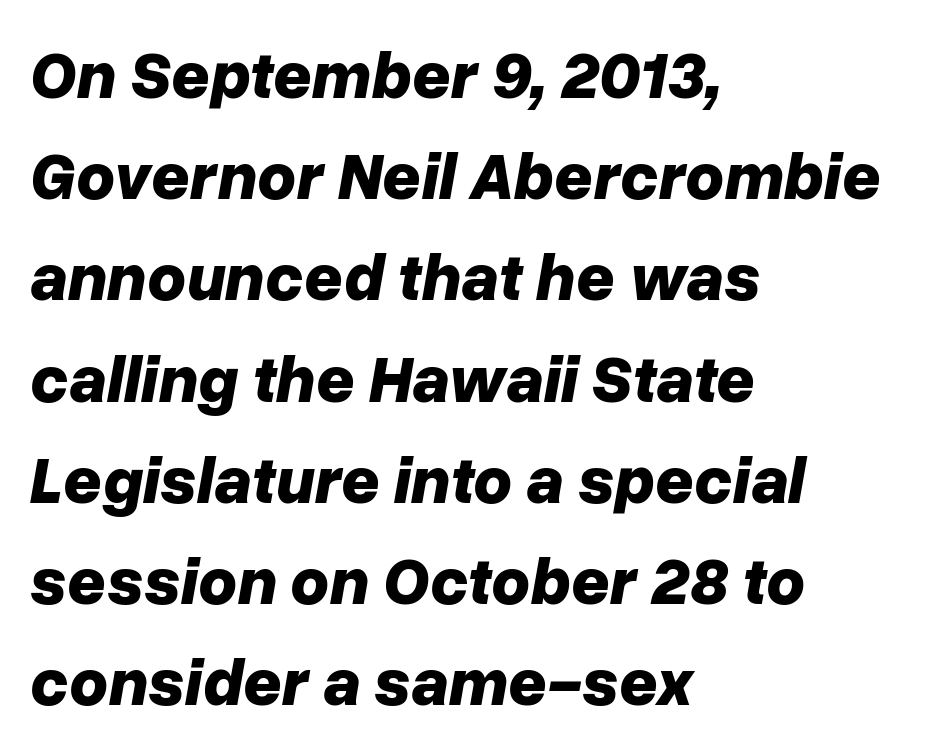
Q: Is the text bold? A: Yes.
Q: Is the text italic (slanted)? A: Yes, it leans right by about 10 degrees.
Q: Is the text underlined? A: No.
Q: How is the paragraph aligned? A: Left-aligned.
Q: Is the spacing between letters normal or unusually wide? A: Normal.
Q: Is the spacing between lines tight, normal or loose? A: Normal.
Q: Width (condensed, normal, or wide)? A: Normal.
Q: Stroke contrast? A: Low.
Q: x-height? A: Medium.
Q: Monospaced? A: No.
